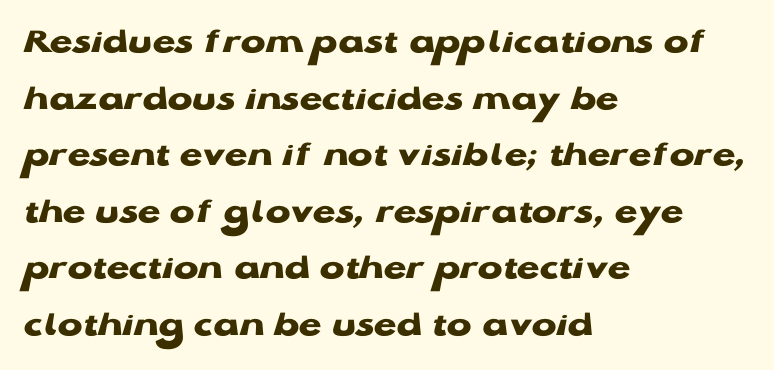
The image shows 37 px heavy, wide sans-serif type, upright; set left-aligned, normal line spacing (1.53x), normal letter spacing, not underlined; low stroke contrast and a medium x-height.
